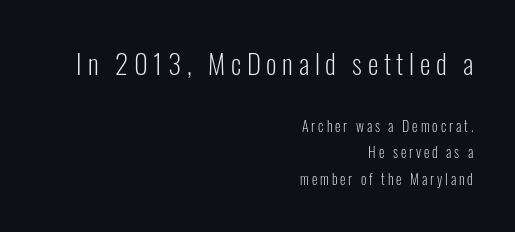
Q: Is the text bold? A: No.
Q: Is the text italic (slanted)? A: No, it is upright.
Q: Is the text underlined? A: No.
Q: How is the paragraph aligned? A: Right-aligned.
Q: Is the spacing between letters normal or unusually wide? A: Unusually wide.
Q: Which block of text is set in a larger size, the first (top) or the second (bottom)? A: The first (top) one.
